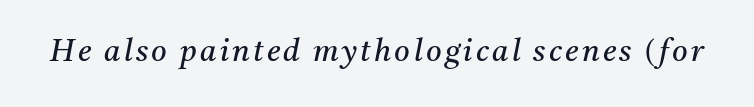
The image shows 30 px regular-weight serif type, italic (leaning right); set not underlined; medium stroke contrast and a medium x-height.
